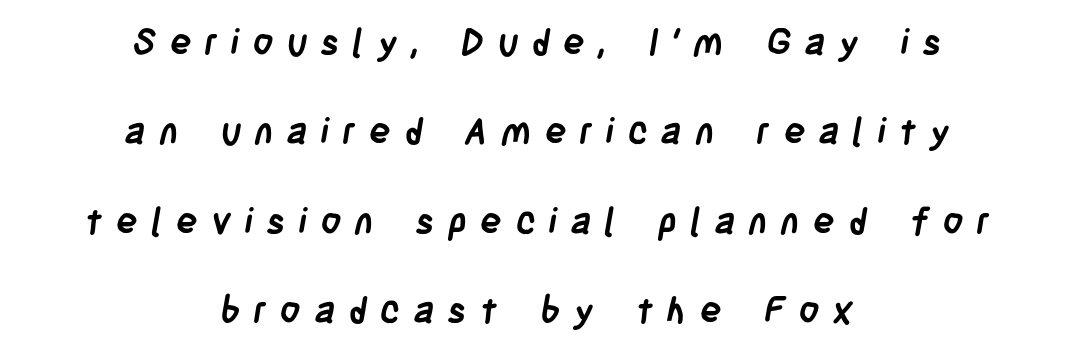
Q: Is the text bold? A: Yes.
Q: Is the typeface a serif or a sans-serif typeface? A: Sans-serif.
Q: Is the text underlined? A: No.
Q: How is the paragraph aligned? A: Centered.
Q: Is the spacing between letters normal or unusually wide? A: Unusually wide.
Q: Is the spacing between lines tight, normal or loose? A: Loose.
Q: Width (condensed, normal, or wide)? A: Condensed.
Q: Stroke contrast? A: Low.
Q: x-height? A: Large.
Q: Monospaced? A: No.
